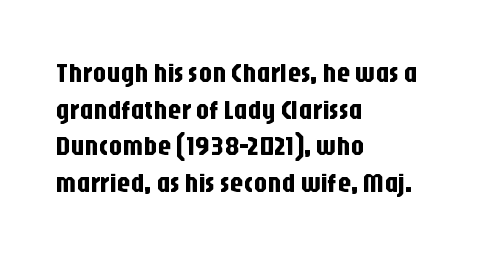
Alignment: flush left. The lettering stays uniformly vertical, giving the passage a roman look. The block of text has a typical density, with ordinary space between rows. Beneath every word, the page is bare. Compared with typical body copy, the letter spacing here is the same.
